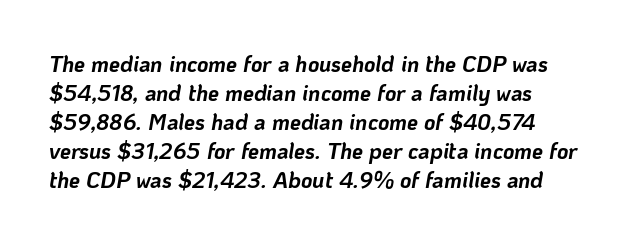
The image shows 22 px bold type, italic (leaning right); set left-aligned, normal line spacing (1.32x), normal letter spacing, not underlined.
